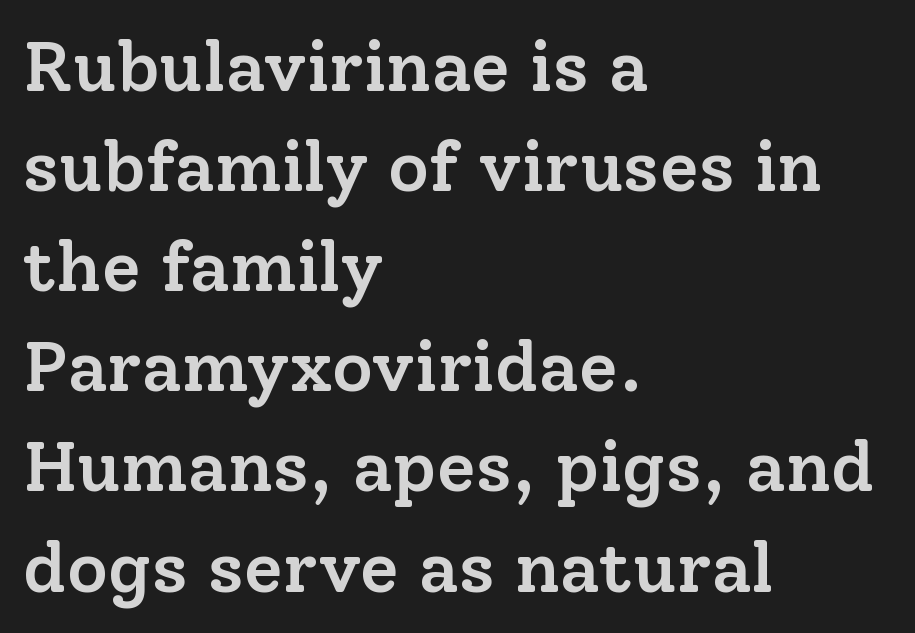
Q: Is the text bold? A: Semi-bold.
Q: Is the text italic (slanted)? A: No, it is upright.
Q: Is the typeface a serif or a sans-serif typeface? A: Serif.
Q: Is the text underlined? A: No.
Q: How is the paragraph aligned? A: Left-aligned.
Q: Is the spacing between letters normal or unusually wide? A: Normal.
Q: Is the spacing between lines tight, normal or loose? A: Normal.
Q: Width (condensed, normal, or wide)? A: Normal.
Q: Stroke contrast? A: Low.
Q: x-height? A: Medium.
Q: Monospaced? A: No.
